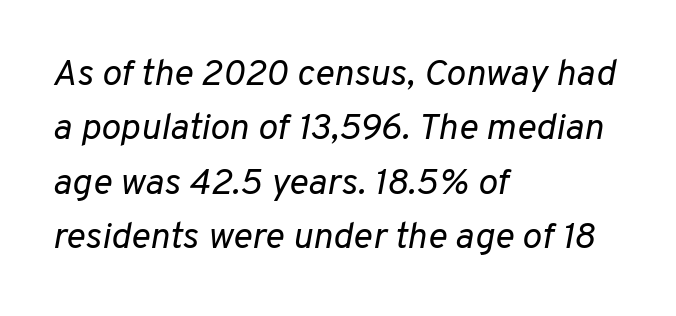
{"italic": "yes", "lean": "right", "slant_degrees": 10, "bold": "no", "weight": "regular", "width": "normal", "stroke_contrast": "low", "x_height": "medium", "monospaced": "no", "underline": "no", "align": "left", "line_spacing": "normal", "line_spacing_ratio": 1.47, "letter_spacing": "normal", "letter_spacing_em": 0.0, "glyph_px": 37}
